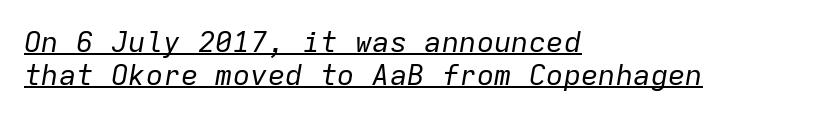
The image shows 29 px regular-weight type, italic (leaning right), monospaced; set left-aligned, tight line spacing (1.14x), normal letter spacing, underlined; low stroke contrast and a medium x-height.
